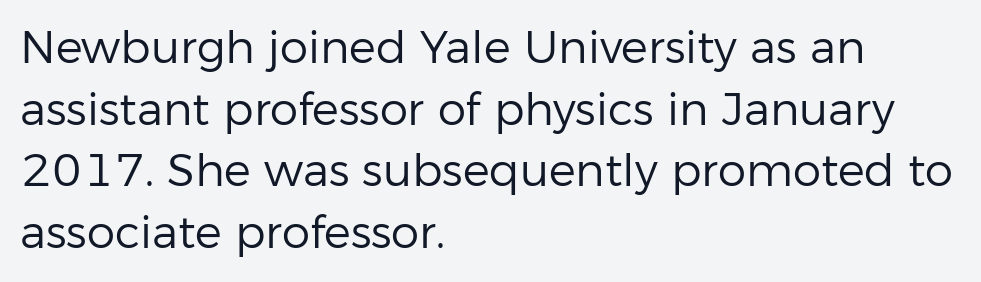
{"serif": "no", "italic": "no", "bold": "no", "weight": "regular", "width": "normal", "stroke_contrast": "low", "x_height": "medium", "monospaced": "no", "underline": "no", "align": "left", "line_spacing": "normal", "line_spacing_ratio": 1.37, "letter_spacing": "normal", "letter_spacing_em": 0.0, "glyph_px": 45}
